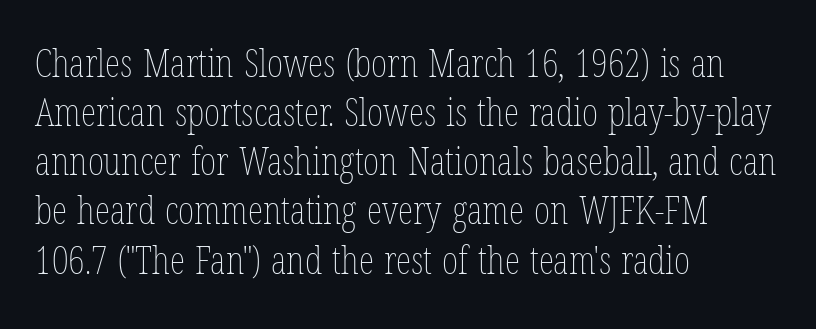
Q: Is the text bold? A: No.
Q: Is the text italic (slanted)? A: No, it is upright.
Q: Is the text underlined? A: No.
Q: How is the paragraph aligned? A: Left-aligned.
Q: Is the spacing between letters normal or unusually wide? A: Normal.
Q: Is the spacing between lines tight, normal or loose? A: Normal.
Q: Width (condensed, normal, or wide)? A: Condensed.
Q: Stroke contrast? A: Low.
Q: x-height? A: Medium.
Q: Monospaced? A: No.
